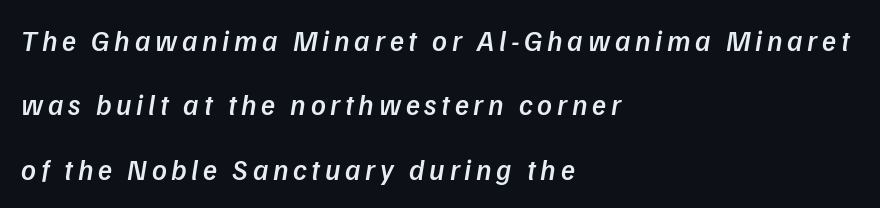
The image shows 29 px semibold sans-serif type; set left-aligned, loose line spacing (2.22x), not underlined; low stroke contrast and a medium x-height.
